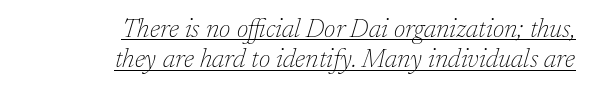
Q: Is the text bold? A: No.
Q: Is the text italic (slanted)? A: Yes, it leans right by about 17 degrees.
Q: Is the text underlined? A: Yes.
Q: How is the paragraph aligned? A: Right-aligned.
Q: Is the spacing between letters normal or unusually wide? A: Normal.
